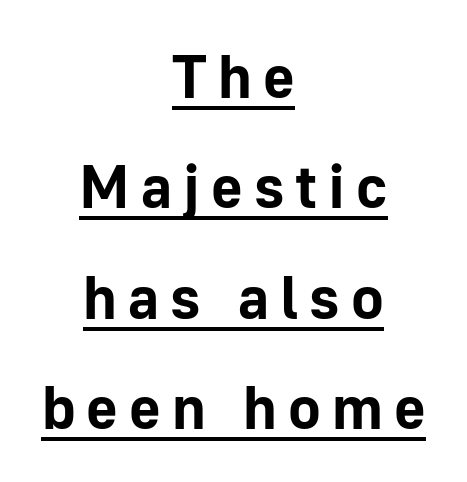
The image shows 61 px bold sans-serif type, upright; set centered, line spacing 1.81x, underlined; low stroke contrast and a medium x-height.
